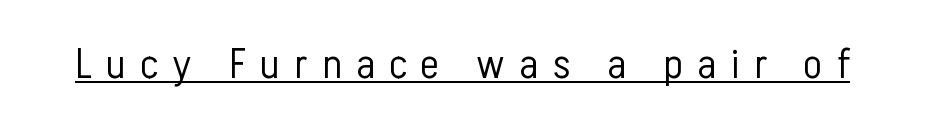
The image shows 43 px light, condensed sans-serif type, upright; set unusually wide letter spacing (+0.34 em), underlined; low stroke contrast and a medium x-height.
